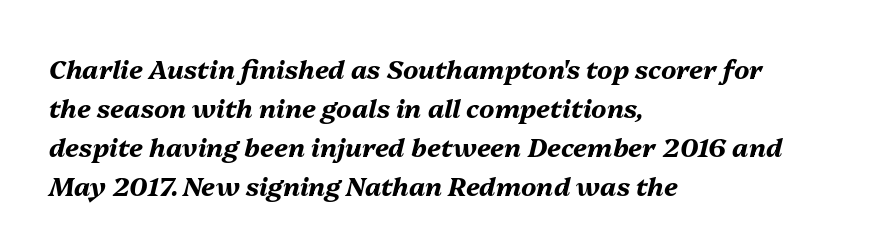
This rendering uses left alignment, leaving the right contour irregular. Honestly, there is no underline to notice here at all. It's the slanting kind of type. Compared with an ordinary text face, these strokes are far heavier — a full bold.
